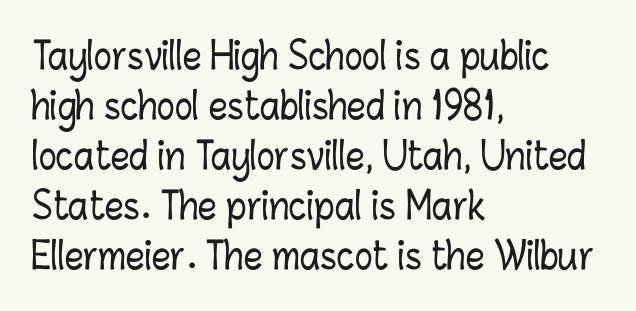
Q: Is the text italic (slanted)? A: No, it is upright.
Q: Is the text underlined? A: No.
Q: How is the paragraph aligned? A: Left-aligned.
Q: Is the spacing between letters normal or unusually wide? A: Normal.
Q: Is the spacing between lines tight, normal or loose? A: Normal.
Q: Width (condensed, normal, or wide)? A: Condensed.
Q: Stroke contrast? A: Low.
Q: x-height? A: Medium.
Q: Monospaced? A: No.
